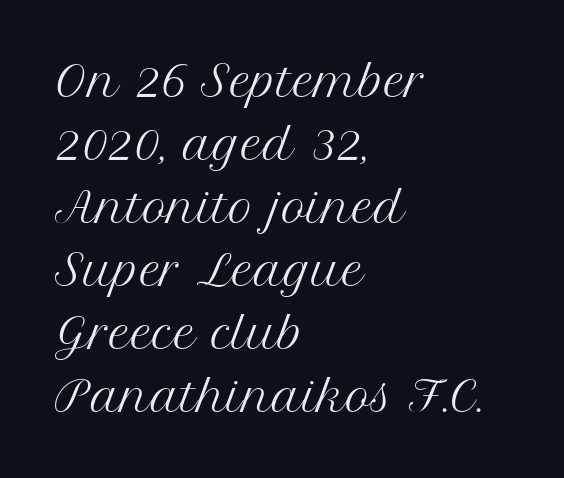
The image shows 42 px regular-weight serif type; set left-aligned, normal line spacing (1.5x), normal letter spacing, not underlined; medium stroke contrast and a medium x-height.
